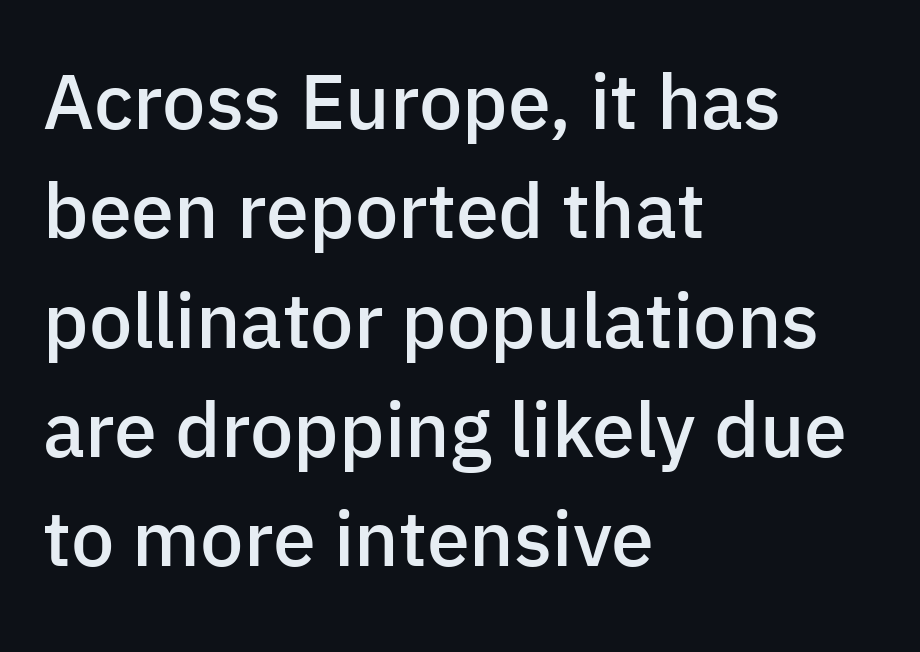
Q: Is the text bold? A: Semi-bold.
Q: Is the text italic (slanted)? A: No, it is upright.
Q: Is the typeface a serif or a sans-serif typeface? A: Sans-serif.
Q: Is the text underlined? A: No.
Q: How is the paragraph aligned? A: Left-aligned.
Q: Is the spacing between letters normal or unusually wide? A: Normal.
Q: Is the spacing between lines tight, normal or loose? A: Normal.
Q: Width (condensed, normal, or wide)? A: Normal.
Q: Stroke contrast? A: Low.
Q: x-height? A: Medium.
Q: Monospaced? A: No.
